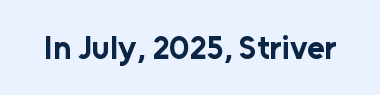
The image shows 32 px bold sans-serif type, upright; set normal letter spacing, not underlined; low stroke contrast and a medium x-height.
